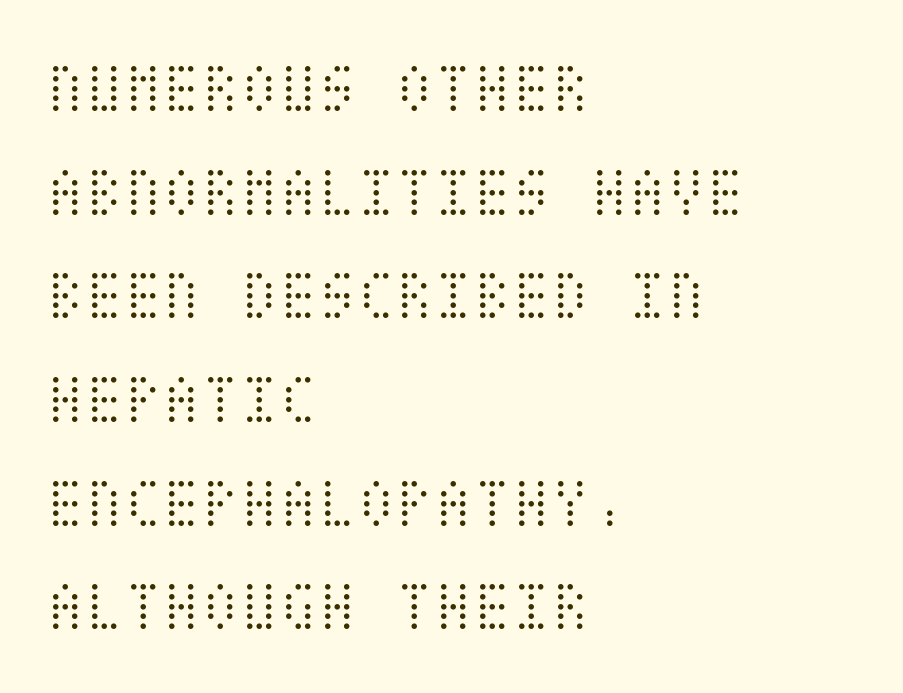
{"italic": "no", "bold": "no", "weight": "light", "width": "condensed", "stroke_contrast": "medium", "x_height": "large", "underline": "no", "align": "left", "line_spacing": "normal", "line_spacing_ratio": 1.46, "letter_spacing": "normal", "letter_spacing_em": 0.0, "glyph_px": 71}
